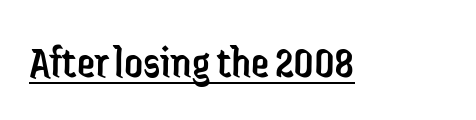
The image shows 46 px regular-weight, condensed sans-serif type, upright; set normal letter spacing, underlined; low stroke contrast and a medium x-height.
